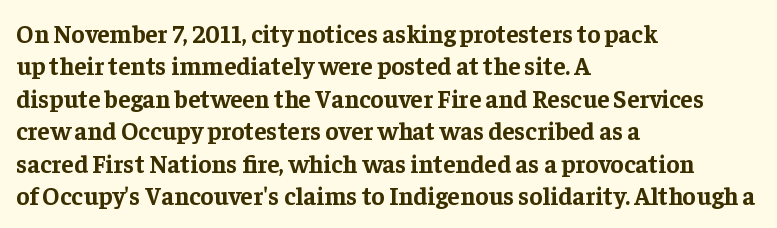
Q: Is the text bold? A: Yes.
Q: Is the text italic (slanted)? A: No, it is upright.
Q: Is the text underlined? A: No.
Q: How is the paragraph aligned? A: Left-aligned.
Q: Is the spacing between letters normal or unusually wide? A: Normal.
Q: Is the spacing between lines tight, normal or loose? A: Normal.
